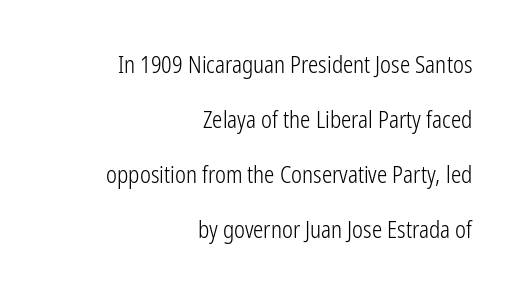
{"italic": "no", "bold": "no", "underline": "no", "align": "right", "line_spacing": "loose", "line_spacing_ratio": 2.39, "letter_spacing": "normal", "letter_spacing_em": 0.0, "glyph_px": 23}
